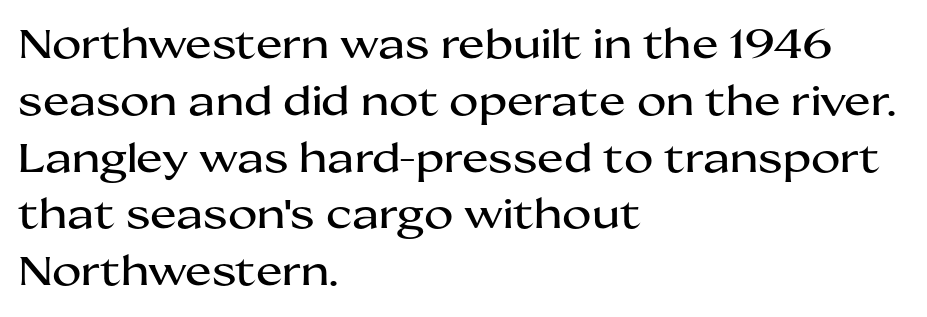
Q: Is the text italic (slanted)? A: No, it is upright.
Q: Is the text underlined? A: No.
Q: How is the paragraph aligned? A: Left-aligned.
Q: Is the spacing between letters normal or unusually wide? A: Normal.
Q: Is the spacing between lines tight, normal or loose? A: Normal.
Q: Width (condensed, normal, or wide)? A: Wide.
Q: Stroke contrast? A: Medium.
Q: x-height? A: Medium.
Q: Monospaced? A: No.
